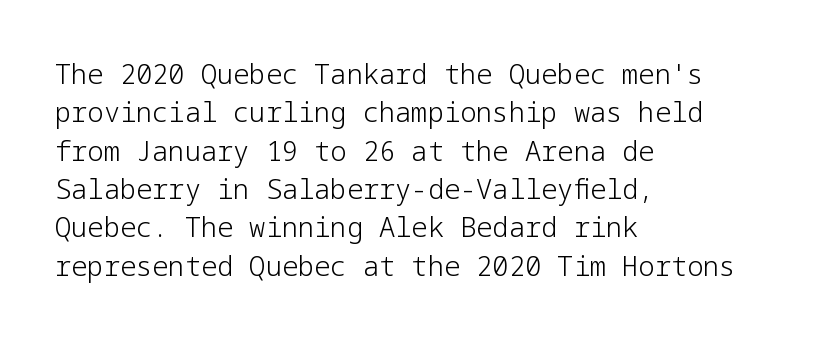
Q: Is the text bold? A: No.
Q: Is the text italic (slanted)? A: No, it is upright.
Q: Is the text underlined? A: No.
Q: How is the paragraph aligned? A: Left-aligned.
Q: Is the spacing between letters normal or unusually wide? A: Normal.
Q: Is the spacing between lines tight, normal or loose? A: Normal.
